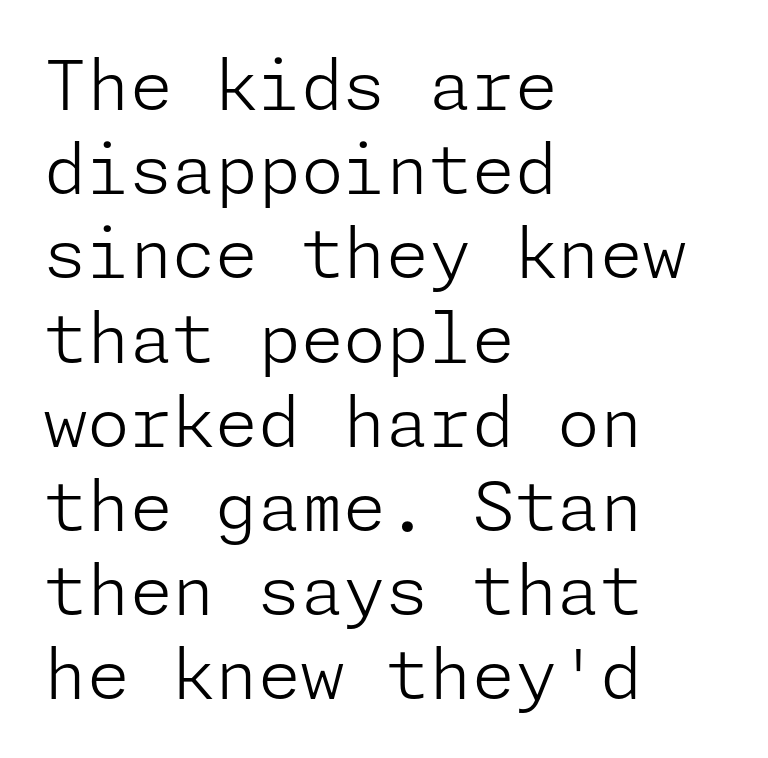
The image shows 69 px light sans-serif type, upright; set left-aligned, line spacing 1.22x, normal letter spacing, not underlined; low stroke contrast and a medium x-height.
